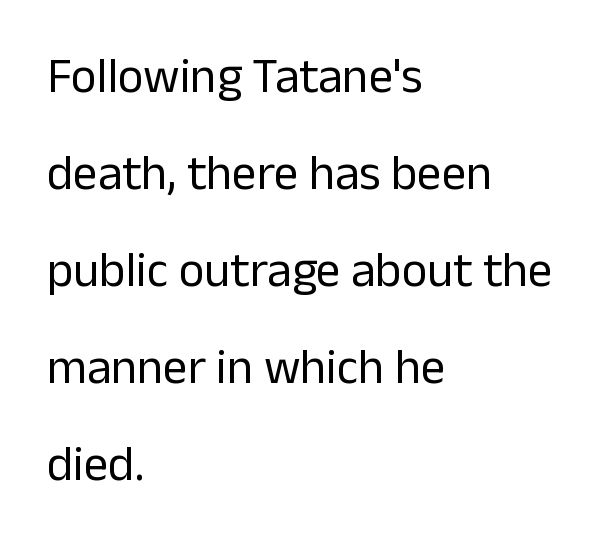
{"serif": "no", "italic": "no", "bold": "no", "weight": "regular", "width": "normal", "stroke_contrast": "low", "x_height": "medium", "monospaced": "no", "underline": "no", "align": "left", "line_spacing": "loose", "line_spacing_ratio": 1.98, "letter_spacing": "normal", "letter_spacing_em": 0.0, "glyph_px": 49}
